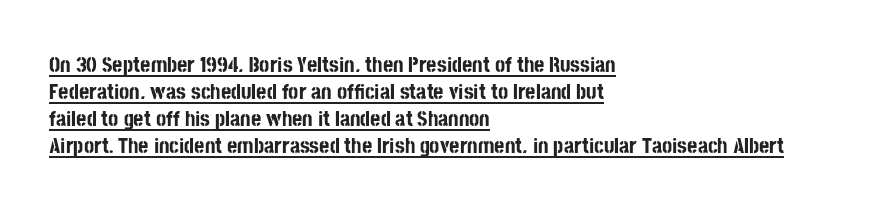
Weight: bold. This is underlined copy, the kind a proofreader might mark for attention. Short note: letters normally spaced. The paragraph shown leans on its left margin.
